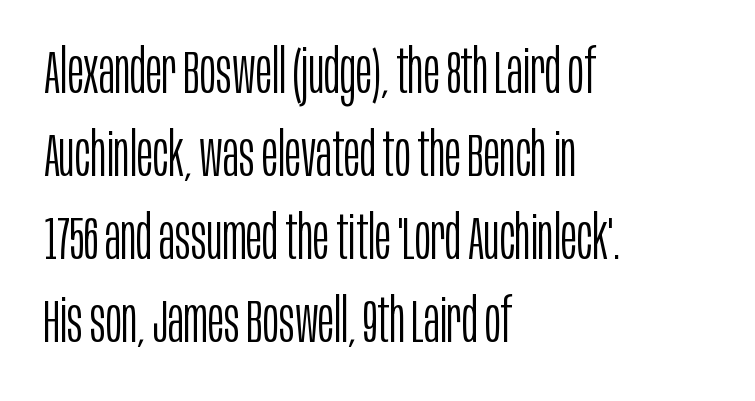
{"serif": "no", "italic": "no", "bold": "no", "weight": "light", "width": "condensed", "stroke_contrast": "low", "x_height": "large", "monospaced": "no", "underline": "no", "align": "left", "line_spacing": "normal", "line_spacing_ratio": 1.36, "letter_spacing": "normal", "letter_spacing_em": 0.0, "glyph_px": 61}
